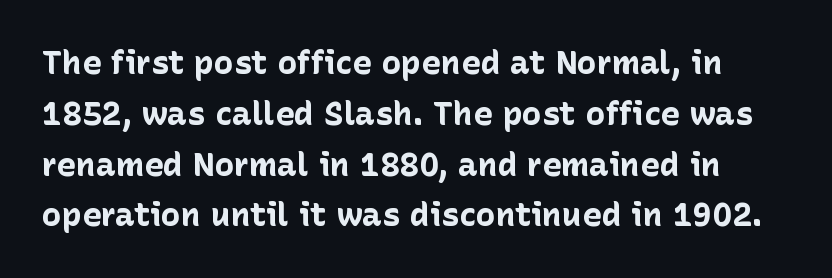
The image shows 33 px bold sans-serif type, upright; set normal line spacing (1.54x), normal letter spacing, not underlined; low stroke contrast and a medium x-height.
